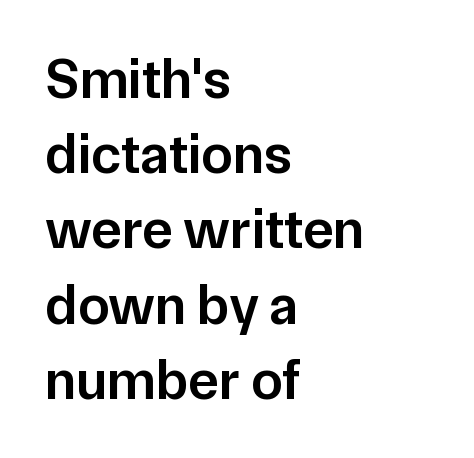
Grotesque or geometric, the face here clearly has no serifs. Each word holds together tightly as a unit, with standard inter-letter gaps. Do the characters align in a grid? No, the font is proportional. What weight is shown? A semibold, between regular and bold. Check the space under the baseline: it is left empty.
